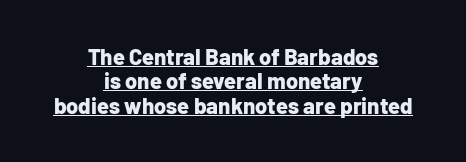
{"italic": "no", "bold": "yes", "underline": "yes", "align": "center", "line_spacing": "tight", "line_spacing_ratio": 1.11, "letter_spacing": "normal", "letter_spacing_em": 0.0, "glyph_px": 22}
